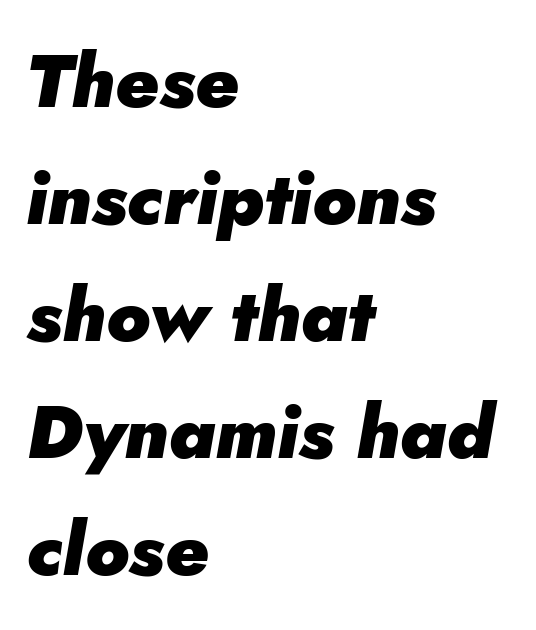
The image shows 75 px heavy type, italic (leaning right); set left-aligned, normal line spacing (1.56x), normal letter spacing, not underlined; low stroke contrast and a small x-height.
